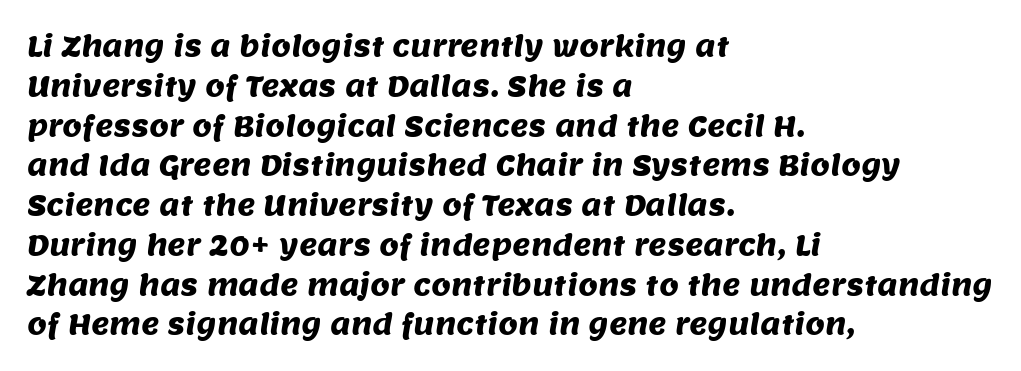
Q: Is the typeface a serif or a sans-serif typeface? A: Sans-serif.
Q: Is the text underlined? A: No.
Q: How is the paragraph aligned? A: Left-aligned.
Q: Is the spacing between letters normal or unusually wide? A: Normal.
Q: Is the spacing between lines tight, normal or loose? A: Normal.
Q: Width (condensed, normal, or wide)? A: Normal.
Q: Stroke contrast? A: Medium.
Q: x-height? A: Large.
Q: Monospaced? A: No.
